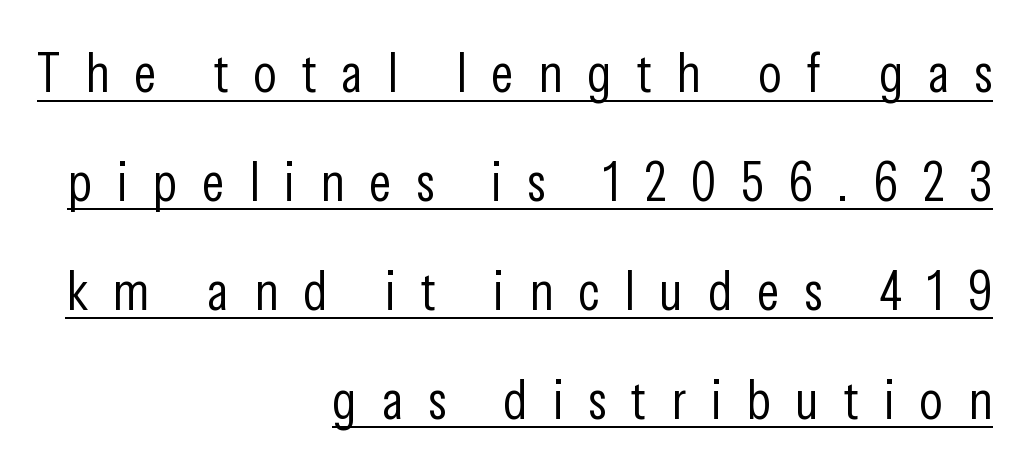
The image shows 55 px light, condensed sans-serif type, upright; set right-aligned, loose line spacing (1.98x), unusually wide letter spacing (+0.45 em), underlined; low stroke contrast and a medium x-height.
